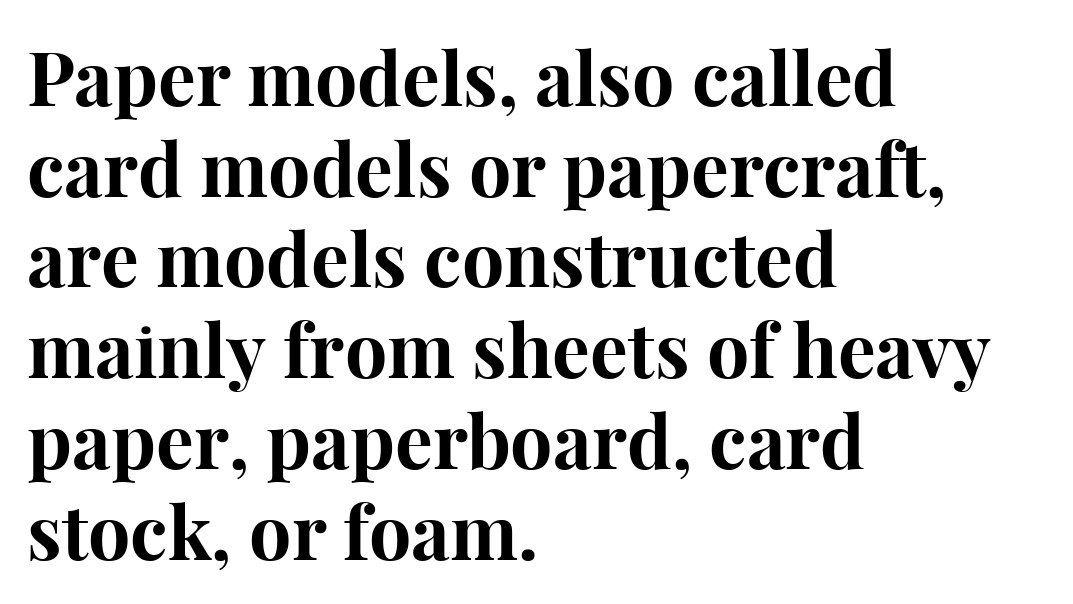
It's the straight-up-and-down kind of type. Compared with typical body copy, the letter spacing here is the same. Glance below the letters and you will spot only blank space. Do the characters align in a grid? No, the font is proportional. Check where the strokes stop: tiny serifs finish them off. Pretty heavy lettering here — definitely bold.
